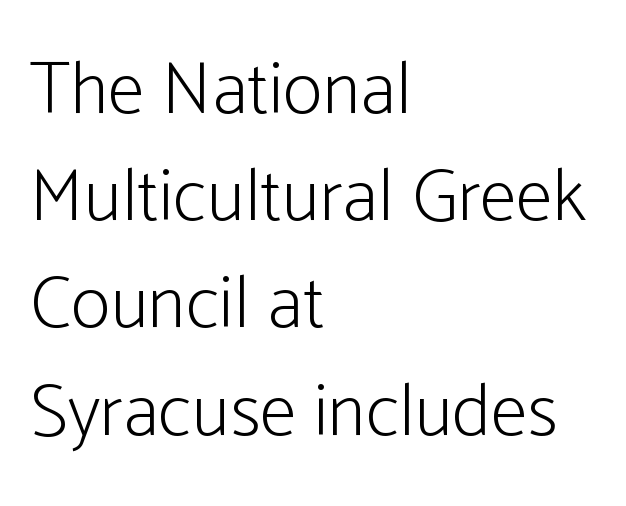
Q: Is the text bold? A: No.
Q: Is the text italic (slanted)? A: No, it is upright.
Q: Is the typeface a serif or a sans-serif typeface? A: Sans-serif.
Q: Is the text underlined? A: No.
Q: How is the paragraph aligned? A: Left-aligned.
Q: Is the spacing between letters normal or unusually wide? A: Normal.
Q: Is the spacing between lines tight, normal or loose? A: Normal.
Q: Width (condensed, normal, or wide)? A: Condensed.
Q: Stroke contrast? A: Low.
Q: x-height? A: Medium.
Q: Monospaced? A: No.
